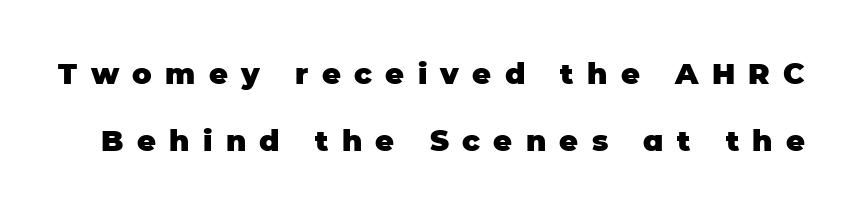
{"serif": "no", "italic": "no", "bold": "yes", "weight": "heavy", "width": "normal", "stroke_contrast": "low", "x_height": "large", "monospaced": "no", "underline": "no", "line_spacing": "loose", "line_spacing_ratio": 2.3, "letter_spacing": "wide", "letter_spacing_em": 0.46, "glyph_px": 29}
